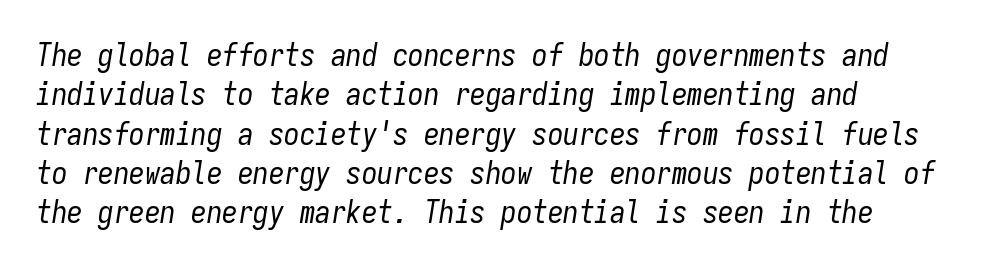
Q: Is the text bold? A: No.
Q: Is the text italic (slanted)? A: Yes, it leans right by about 9 degrees.
Q: Is the text underlined? A: No.
Q: How is the paragraph aligned? A: Left-aligned.
Q: Is the spacing between letters normal or unusually wide? A: Normal.
Q: Is the spacing between lines tight, normal or loose? A: Normal.
Q: Width (condensed, normal, or wide)? A: Condensed.
Q: Stroke contrast? A: Low.
Q: x-height? A: Medium.
Q: Monospaced? A: Yes.
